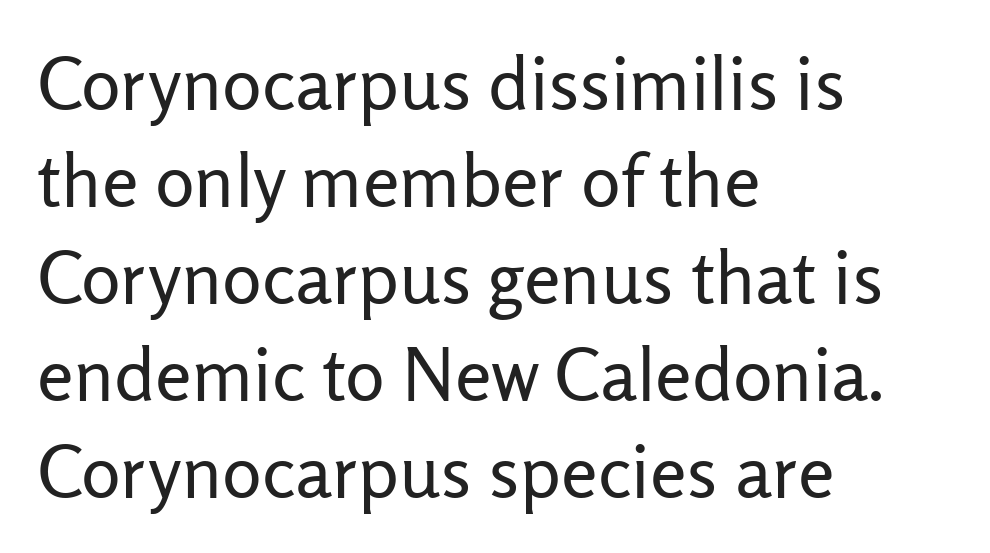
The image shows 74 px regular-weight sans-serif type, upright; set left-aligned, normal line spacing (1.31x), normal letter spacing, not underlined; low stroke contrast and a medium x-height.
